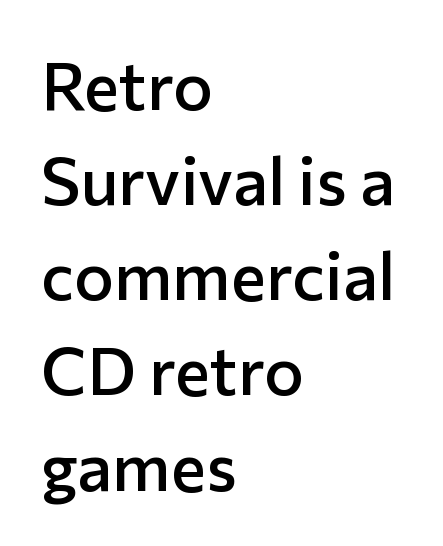
Q: Is the text bold? A: Semi-bold.
Q: Is the text italic (slanted)? A: No, it is upright.
Q: Is the typeface a serif or a sans-serif typeface? A: Sans-serif.
Q: Is the text underlined? A: No.
Q: How is the paragraph aligned? A: Left-aligned.
Q: Is the spacing between letters normal or unusually wide? A: Normal.
Q: Is the spacing between lines tight, normal or loose? A: Normal.
Q: Width (condensed, normal, or wide)? A: Normal.
Q: Stroke contrast? A: Low.
Q: x-height? A: Medium.
Q: Monospaced? A: No.
